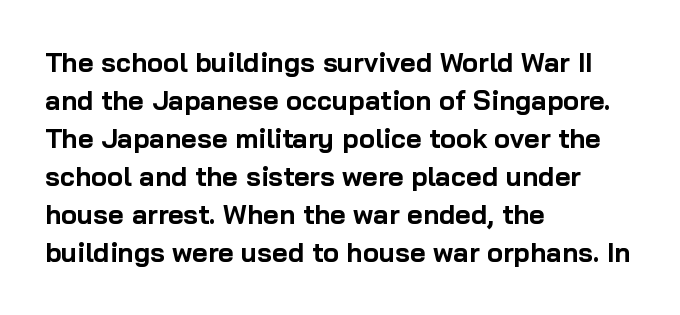
{"italic": "no", "bold": "yes", "underline": "no", "align": "left", "line_spacing": "normal", "line_spacing_ratio": 1.41, "letter_spacing": "normal", "letter_spacing_em": 0.0, "glyph_px": 27}
